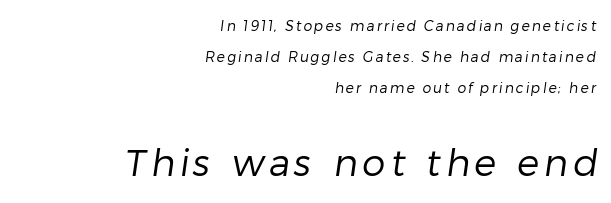
Q: Is the text bold? A: No.
Q: Is the typeface a serif or a sans-serif typeface? A: Sans-serif.
Q: Is the text underlined? A: No.
Q: How is the paragraph aligned? A: Right-aligned.
Q: Is the spacing between lines tight, normal or loose? A: Loose.
Q: Which block of text is set in a larger size, the first (top) or the second (bottom)? A: The second (bottom) one.
Q: Width (condensed, normal, or wide)? A: Normal.
Q: Stroke contrast? A: Low.
Q: x-height? A: Medium.
Q: Monospaced? A: No.
